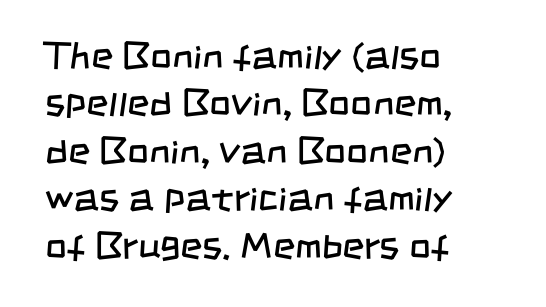
The image shows 38 px regular-weight, condensed sans-serif type; set left-aligned, normal line spacing (1.25x), normal letter spacing, not underlined; low stroke contrast and a large x-height.
